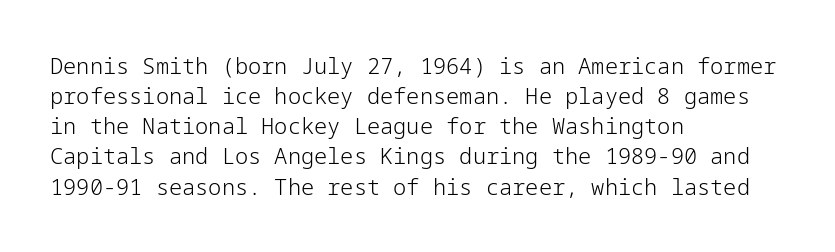
The image shows 22 px text type, upright; set left-aligned, normal line spacing (1.37x), normal letter spacing, not underlined.
